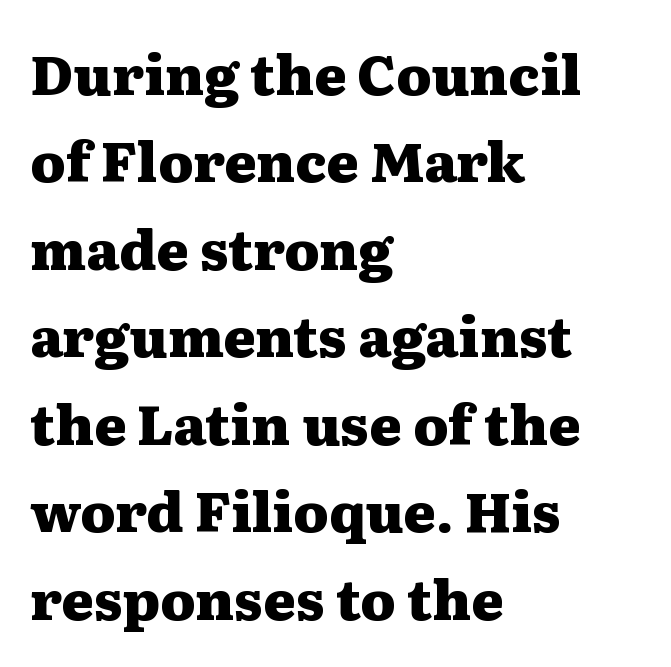
Q: Is the text bold? A: Yes.
Q: Is the text italic (slanted)? A: No, it is upright.
Q: Is the typeface a serif or a sans-serif typeface? A: Serif.
Q: Is the text underlined? A: No.
Q: How is the paragraph aligned? A: Left-aligned.
Q: Is the spacing between letters normal or unusually wide? A: Normal.
Q: Is the spacing between lines tight, normal or loose? A: Normal.
Q: Width (condensed, normal, or wide)? A: Wide.
Q: Stroke contrast? A: Medium.
Q: x-height? A: Medium.
Q: Monospaced? A: No.
